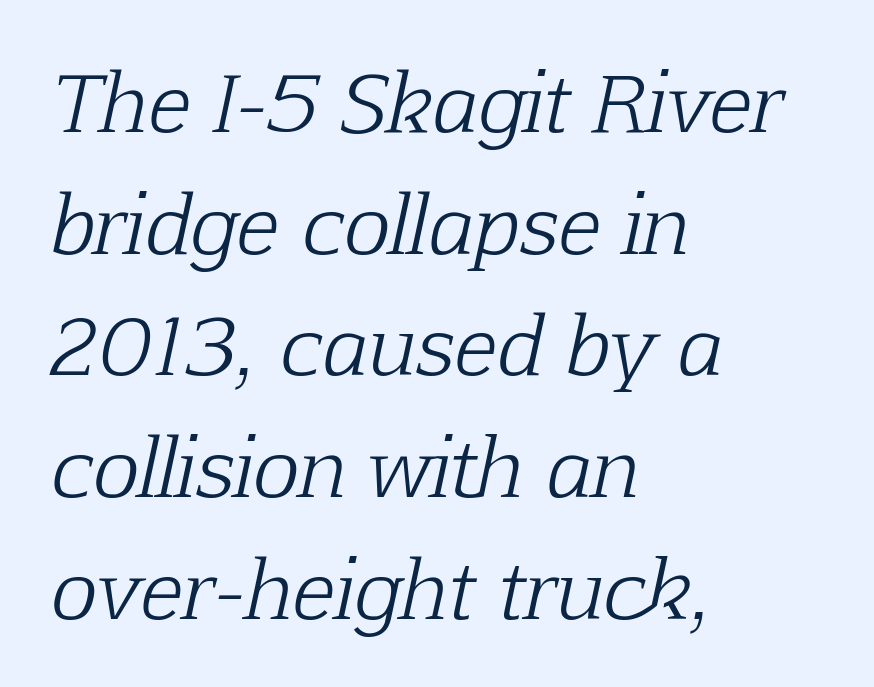
{"serif": "yes", "italic": "yes", "lean": "right", "slant_degrees": 12, "bold": "no", "weight": "light", "width": "normal", "stroke_contrast": "low", "x_height": "medium", "monospaced": "no", "underline": "no", "align": "left", "line_spacing": "normal", "line_spacing_ratio": 1.54, "letter_spacing": "normal", "letter_spacing_em": 0.0, "glyph_px": 79}
